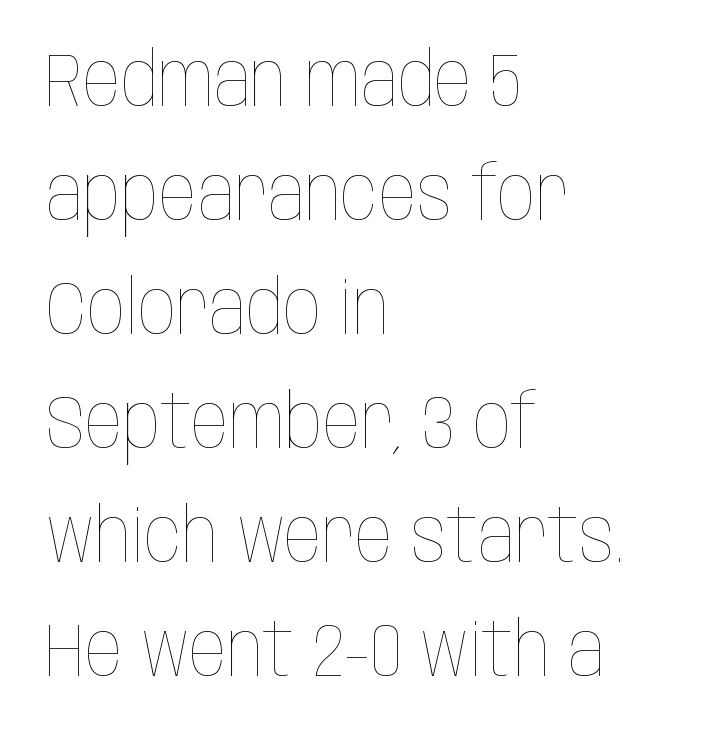
Q: Is the text bold? A: No.
Q: Is the text italic (slanted)? A: No, it is upright.
Q: Is the text underlined? A: No.
Q: How is the paragraph aligned? A: Left-aligned.
Q: Is the spacing between letters normal or unusually wide? A: Normal.
Q: Is the spacing between lines tight, normal or loose? A: Normal.
Q: Width (condensed, normal, or wide)? A: Condensed.
Q: Stroke contrast? A: Low.
Q: x-height? A: Large.
Q: Monospaced? A: No.
